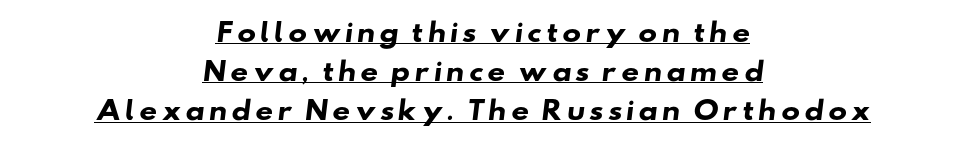
Teacher's note: observe the equal gaps on both sides — that is centered alignment. The sample has been set heavy, in full bold. Compared with undecorated copy, this sample adds a rule below the words. Interline gaps are of average width in this sample.
